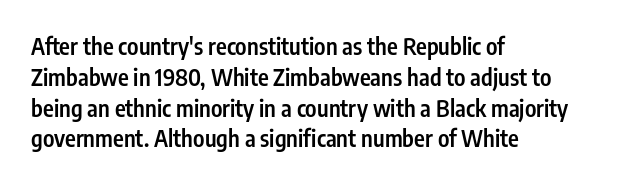
{"italic": "no", "bold": "semi", "underline": "no", "align": "left", "line_spacing": "normal", "line_spacing_ratio": 1.34, "letter_spacing": "normal", "letter_spacing_em": 0.0, "glyph_px": 23}
